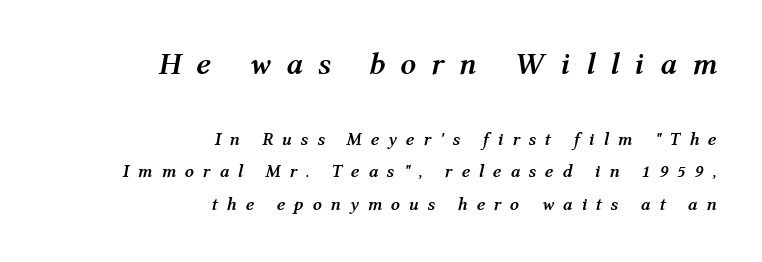
{"italic": "yes", "lean": "right", "slant_degrees": 12, "bold": "yes", "weight": "semibold", "width": "normal", "stroke_contrast": "medium", "x_height": "medium", "monospaced": "no", "underline": "no", "align": "right", "line_spacing_ratio": 1.83, "letter_spacing": "wide", "letter_spacing_em": 0.49, "larger_block": "first", "size_ratio": 1.72, "glyph_px": 31}
